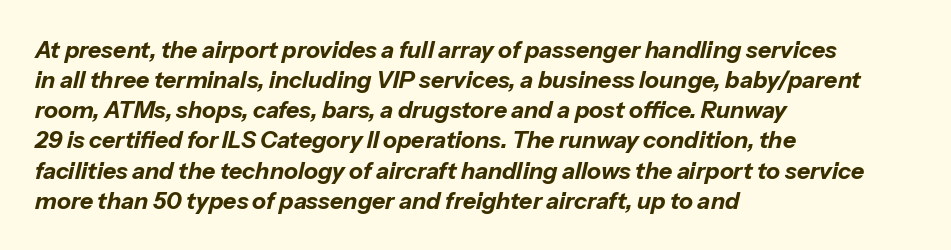
The image shows 23 px bold type, italic (leaning right); set left-aligned, normal line spacing (1.31x), normal letter spacing, not underlined.
